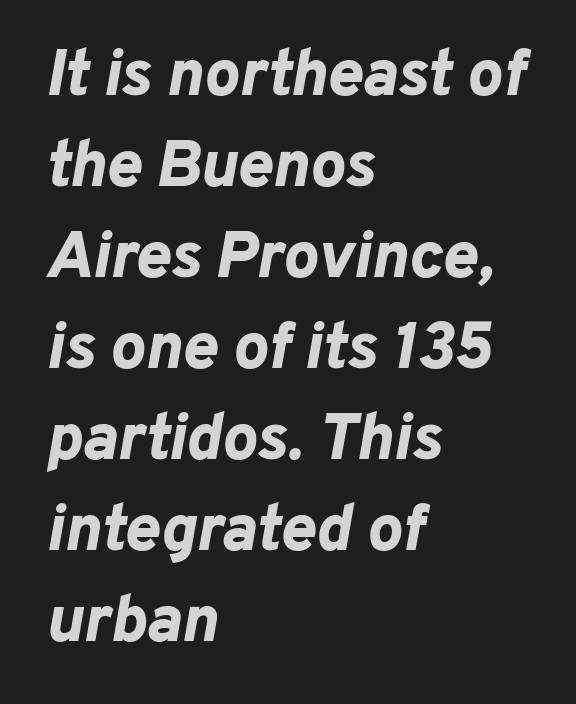
Summary of vertical rhythm: regular, with standard interline spacing. The text block is weighted toward the left margin, trailing off unevenly rightward. You could not count columns in this text — the font is proportionally spaced. How are the letters spaced? Ordinarily, with no added tracking.
